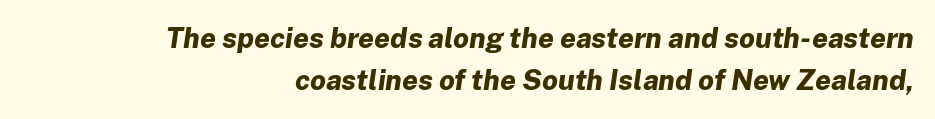
{"italic": "yes", "lean": "right", "slant_degrees": 8, "bold": "yes", "weight": "bold", "width": "normal", "stroke_contrast": "low", "x_height": "medium", "monospaced": "no", "underline": "no", "align": "right", "line_spacing": "normal", "line_spacing_ratio": 1.51, "letter_spacing": "normal", "letter_spacing_em": 0.0, "glyph_px": 28}
